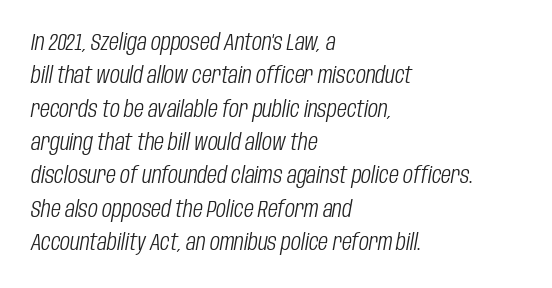
Layout note: lines flush left. Nobody touched the tracking dial on this one. Successive baselines arrive at the customary interval. Descenders are the only things crossing below the line.
